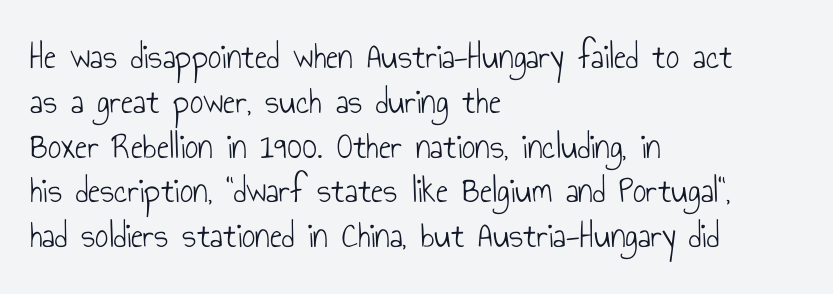
Is this a fixed-width face? No — the glyphs have proportional, varying widths. The type sits square on the baseline with zero lean. A student would call this left alignment; a typographer would say flush left, rag right. Quick note: underline off. You could call the tracking neutral — neither tight nor loose.
